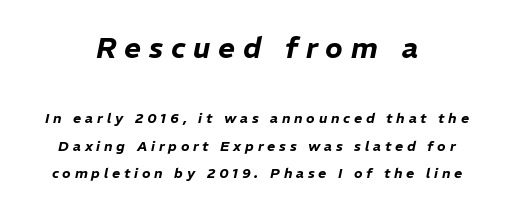
The rendering applies a slant to the glyphs. Type size steps down from the first block to the second. The rendering inserts visible extra space after every character. Horizontal alignment here is central, giving a formal, balanced look.
